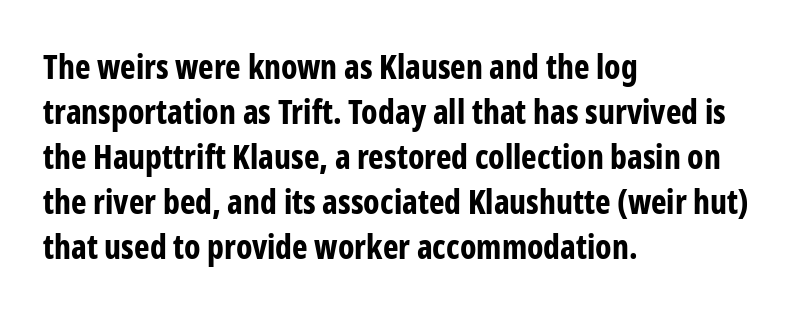
{"serif": "no", "italic": "no", "bold": "yes", "weight": "bold", "width": "condensed", "stroke_contrast": "low", "x_height": "medium", "monospaced": "no", "underline": "no", "align": "left", "line_spacing": "normal", "line_spacing_ratio": 1.36, "letter_spacing": "normal", "letter_spacing_em": 0.0, "glyph_px": 33}
